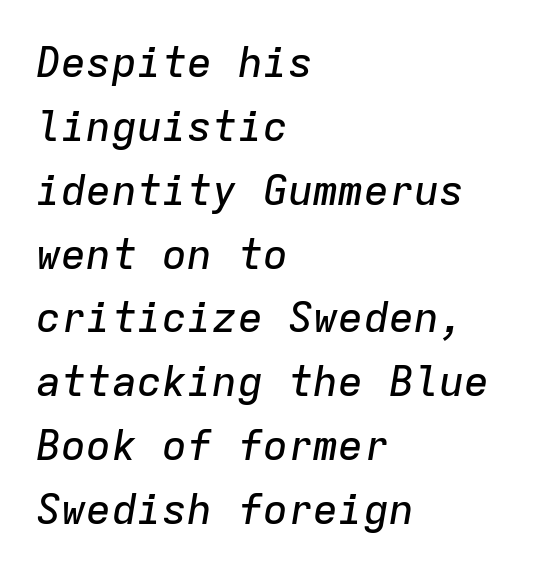
The image shows 42 px text type, italic (leaning right), monospaced; set left-aligned, normal line spacing (1.52x), normal letter spacing, not underlined; low stroke contrast and a medium x-height.
